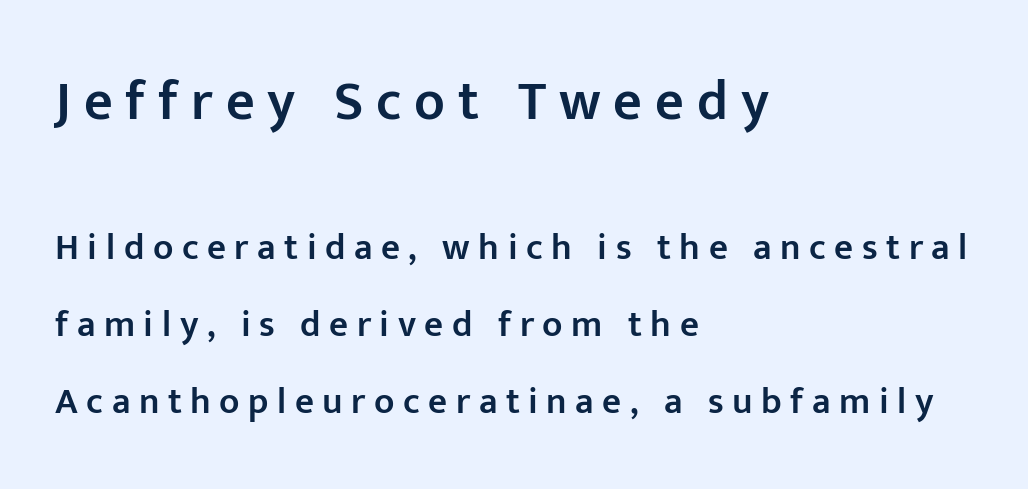
The image shows 56 px semibold sans-serif type, upright; set left-aligned, loose line spacing (2.09x), unusually wide letter spacing (+0.23 em), not underlined; the first (top) block is 1.51x larger; low stroke contrast and a medium x-height.
